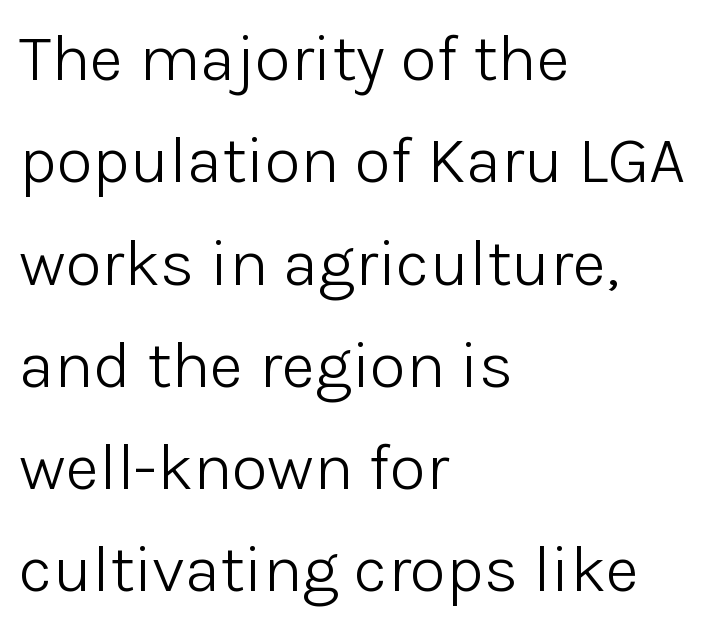
The image shows 66 px light sans-serif type, upright; set left-aligned, normal line spacing (1.55x), normal letter spacing, not underlined; low stroke contrast and a medium x-height.
